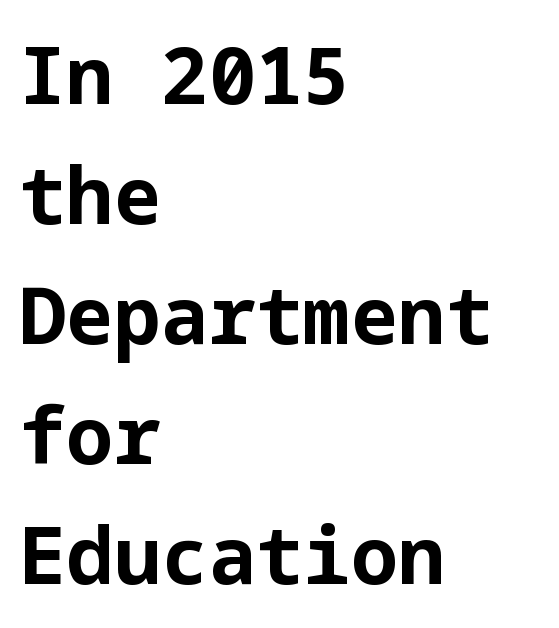
The face used here is rendered with its standard letterfit. Type style note: lacks serifs. The space directly below the letters is spotless. The lines in this sample share a left origin and differ only in where they stop. Stroke thickness is high; the sample reads as a true bold.
